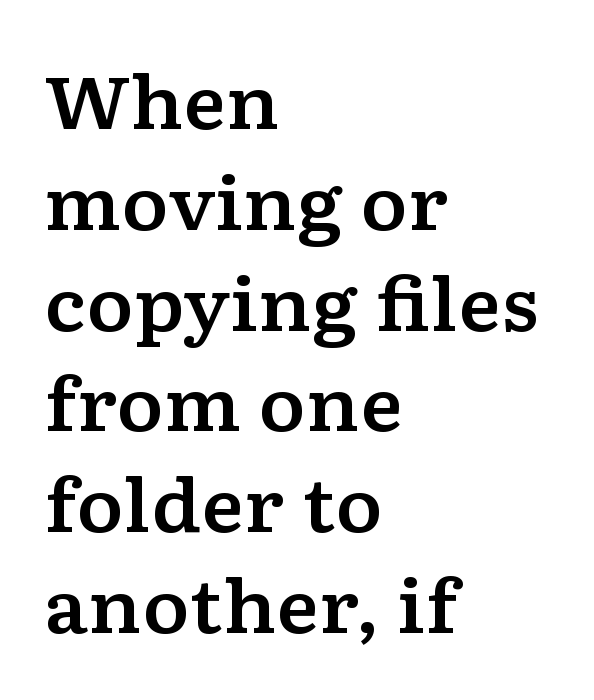
{"serif": "yes", "italic": "no", "width": "wide", "stroke_contrast": "low", "x_height": "medium", "monospaced": "no", "underline": "no", "align": "left", "line_spacing": "normal", "line_spacing_ratio": 1.4, "letter_spacing": "normal", "letter_spacing_em": 0.0, "glyph_px": 72}
